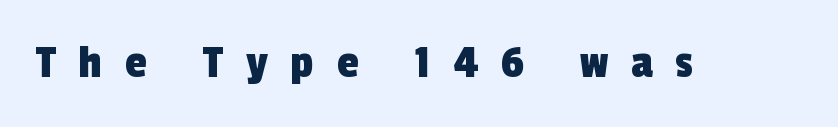
Q: Is the typeface a serif or a sans-serif typeface? A: Sans-serif.
Q: Is the text underlined? A: No.
Q: Is the spacing between letters normal or unusually wide? A: Unusually wide.
Q: Width (condensed, normal, or wide)? A: Condensed.
Q: x-height? A: Medium.
Q: Monospaced? A: No.
